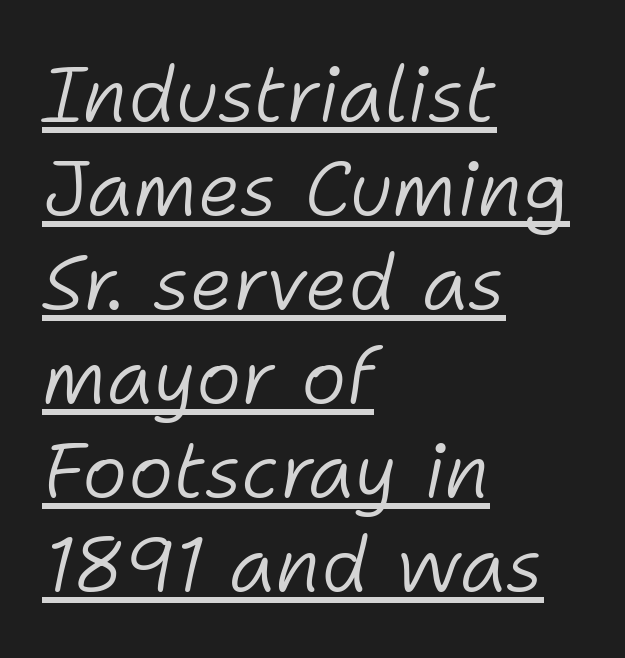
{"italic": "yes", "lean": "right", "slant_degrees": 11, "bold": "no", "weight": "light", "width": "normal", "stroke_contrast": "low", "x_height": "medium", "monospaced": "no", "underline": "yes", "align": "left", "line_spacing_ratio": 1.22, "letter_spacing": "normal", "letter_spacing_em": 0.0, "glyph_px": 77}
